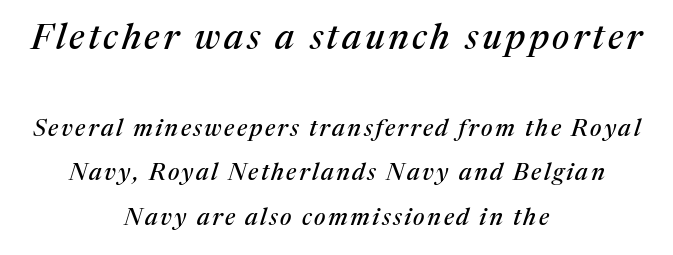
Q: Is the text italic (slanted)? A: Yes, it leans right by about 17 degrees.
Q: Is the typeface a serif or a sans-serif typeface? A: Serif.
Q: Is the text underlined? A: No.
Q: How is the paragraph aligned? A: Centered.
Q: Which block of text is set in a larger size, the first (top) or the second (bottom)? A: The first (top) one.
Q: Width (condensed, normal, or wide)? A: Normal.
Q: Stroke contrast? A: Medium.
Q: x-height? A: Medium.
Q: Monospaced? A: No.
